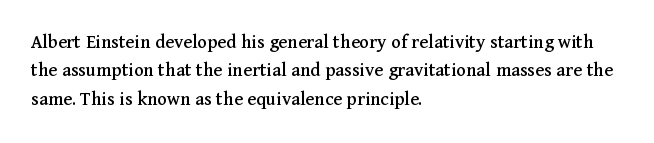
The image shows 20 px text type, upright; set left-aligned, normal line spacing (1.42x), normal letter spacing, not underlined.
